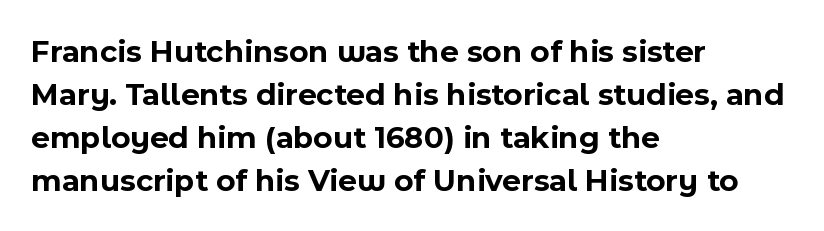
Heavy, bold letterforms. You could not count columns in this text — the font is proportionally spaced. The passage is arranged the way most books set body copy — flush left. The letters stand straight up with perfectly vertical stems.
